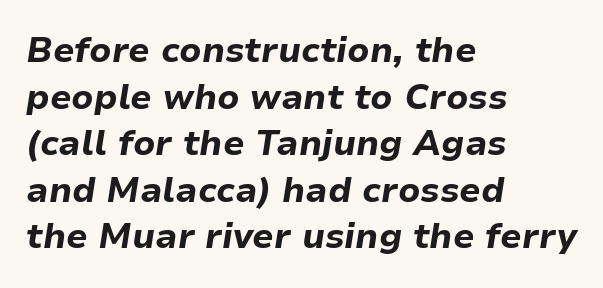
The image shows 35 px bold type, italic (leaning right); set left-aligned, normal line spacing (1.33x), normal letter spacing, not underlined; low stroke contrast and a medium x-height.
